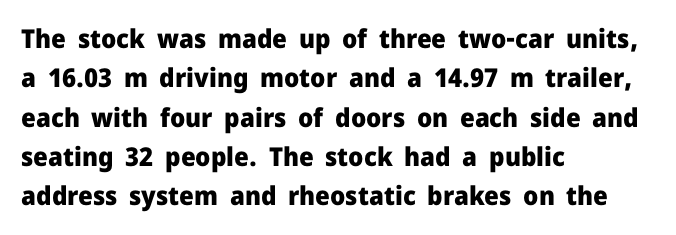
{"italic": "no", "bold": "yes", "underline": "no", "align": "left", "line_spacing": "normal", "line_spacing_ratio": 1.51, "letter_spacing": "normal", "letter_spacing_em": 0.0, "glyph_px": 26}
